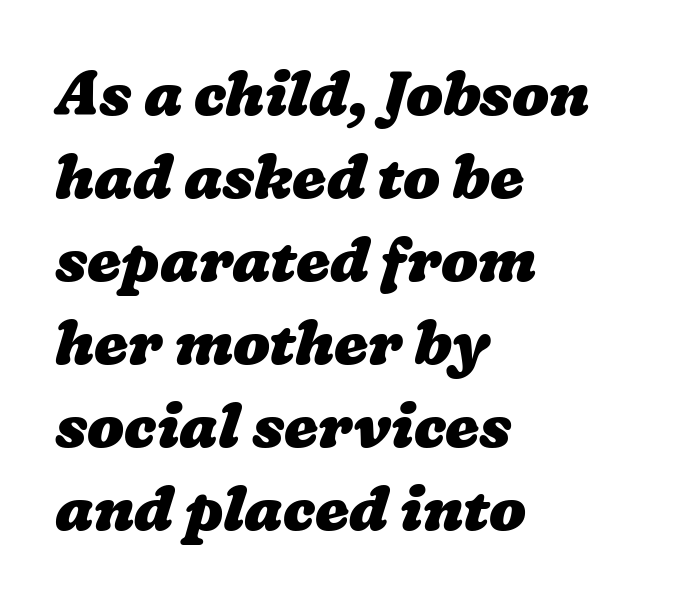
The strip under each line holds only bare page. Each glyph is drawn with heavy, bold strokes. If you measured baseline to baseline, you'd find a middling distance. In terms of letterspacing, this is plain default setting. The passage is arranged the way most books set body copy — flush left.
